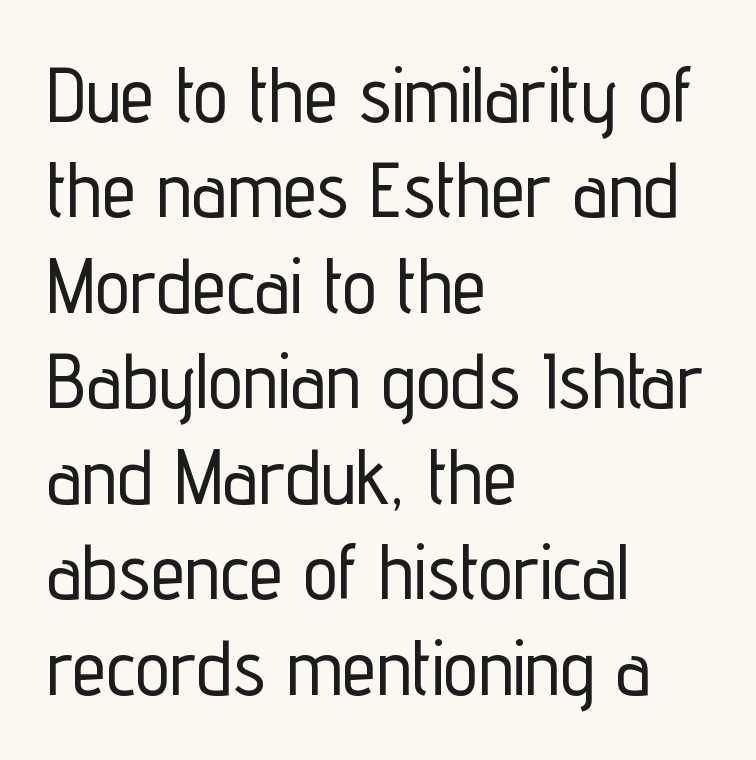
{"serif": "no", "italic": "no", "width": "condensed", "stroke_contrast": "low", "x_height": "medium", "monospaced": "no", "underline": "no", "align": "left", "line_spacing_ratio": 1.24, "letter_spacing": "normal", "letter_spacing_em": 0.0, "glyph_px": 77}
